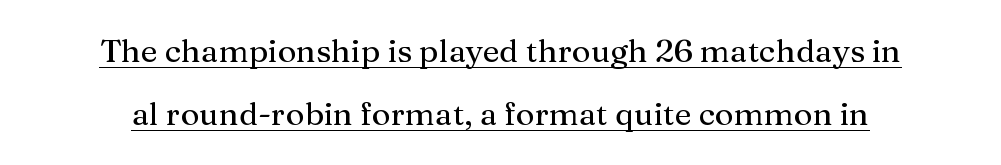
The glyphs in this specimen are seriffed. The string is rendered with underlining switched on. Do the characters align in a grid? No, the font is proportional. Caption: standard tracking, unaltered. It's the straight-up-and-down kind of type. Honestly, the rows look like they've been pulled way apart.
